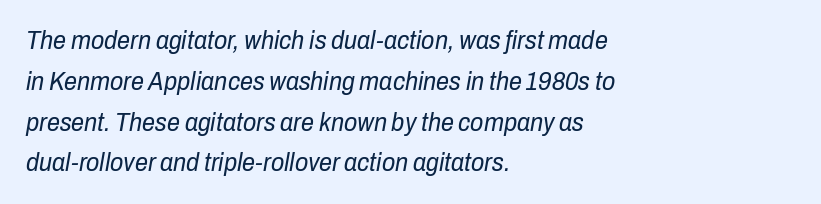
Q: Is the text bold? A: No.
Q: Is the text italic (slanted)? A: Yes, it leans right by about 10 degrees.
Q: Is the text underlined? A: No.
Q: How is the paragraph aligned? A: Left-aligned.
Q: Is the spacing between letters normal or unusually wide? A: Normal.
Q: Is the spacing between lines tight, normal or loose? A: Normal.
